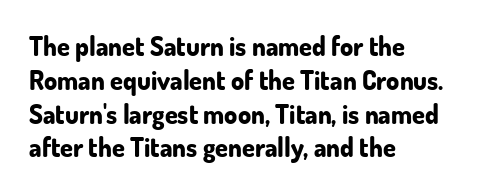
Notice how the stems are strictly vertical — no italics here. The passage shown is emphatically bold. Students, observe: this is what conventionally led text looks like. You could call the tracking neutral — neither tight nor loose. The ragged edge is on the right, which tells us the setting is flush left. Descenders are the only things crossing below the line.
